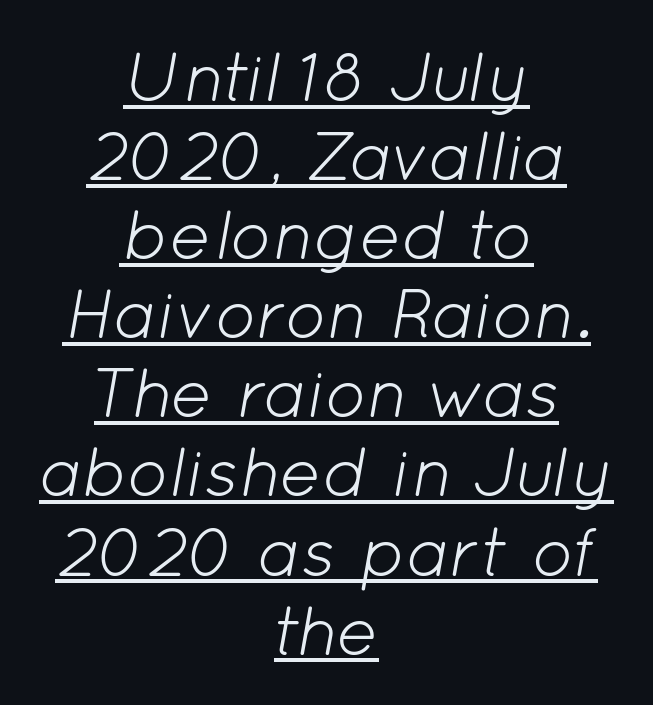
{"italic": "yes", "lean": "right", "slant_degrees": 12, "bold": "no", "weight": "light", "width": "normal", "stroke_contrast": "low", "x_height": "medium", "monospaced": "no", "underline": "yes", "align": "center", "line_spacing": "tight", "line_spacing_ratio": 1.13, "letter_spacing": "normal", "letter_spacing_em": 0.0, "glyph_px": 70}
